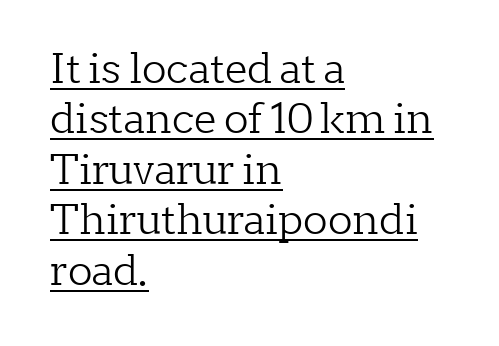
The image shows 41 px light serif type, upright; set left-aligned, line spacing 1.23x, normal letter spacing, underlined; low stroke contrast and a medium x-height.
